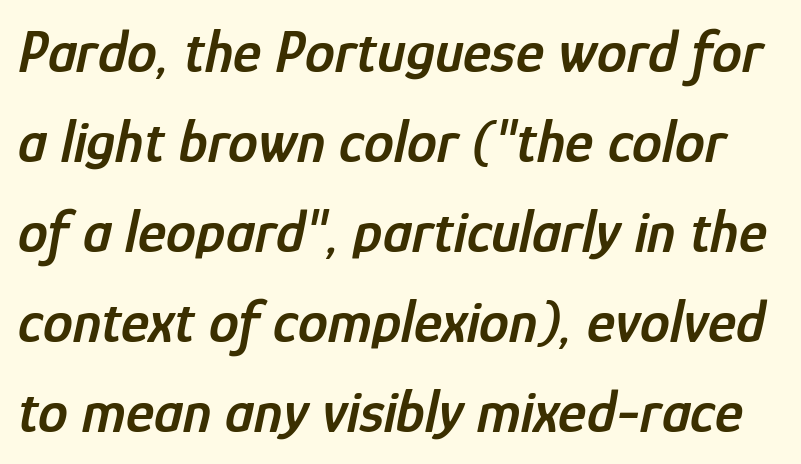
The space between consecutive lines is moderate. Think of a printed novel: that variable character pitch is what you see here. Emphasis-style slanted type is in use. The passage shown has conventional tracking throughout. This is the in-between weight designers call semibold or demi.
